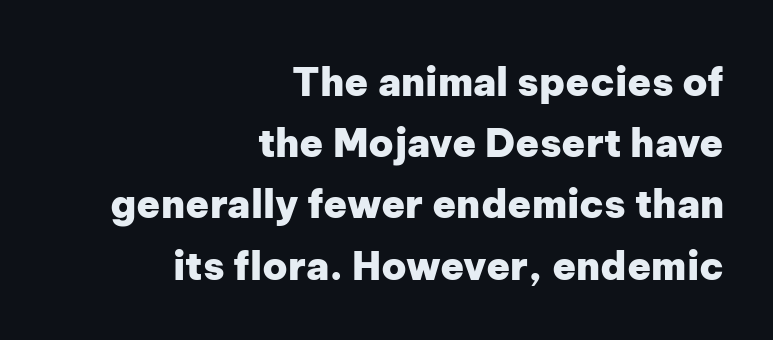
Q: Is the text bold? A: Yes.
Q: Is the text italic (slanted)? A: No, it is upright.
Q: Is the typeface a serif or a sans-serif typeface? A: Sans-serif.
Q: Is the text underlined? A: No.
Q: How is the paragraph aligned? A: Right-aligned.
Q: Is the spacing between letters normal or unusually wide? A: Normal.
Q: Is the spacing between lines tight, normal or loose? A: Normal.
Q: Width (condensed, normal, or wide)? A: Normal.
Q: Stroke contrast? A: Low.
Q: x-height? A: Medium.
Q: Monospaced? A: No.
